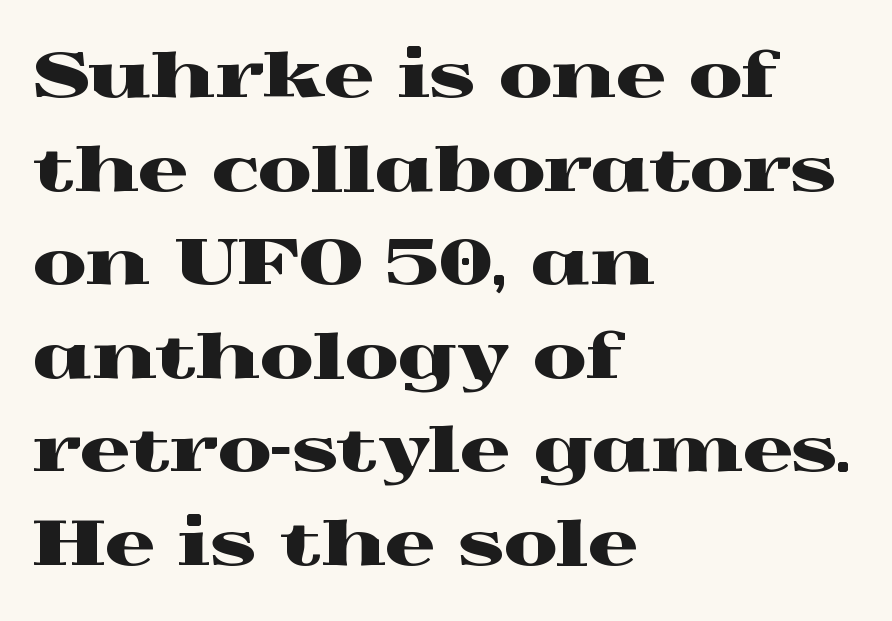
{"serif": "yes", "italic": "no", "width": "wide", "x_height": "medium", "monospaced": "no", "underline": "no", "align": "left", "line_spacing": "normal", "line_spacing_ratio": 1.51, "letter_spacing": "normal", "letter_spacing_em": 0.0, "glyph_px": 62}
